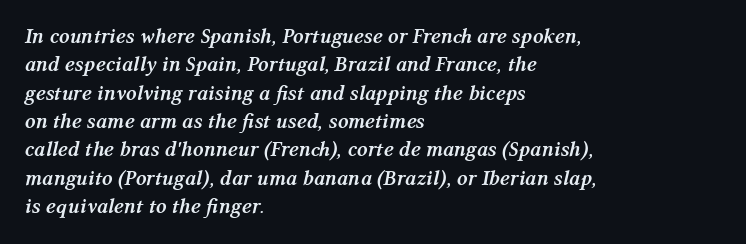
The image shows 21 px bold type, italic (leaning right); set left-aligned, normal line spacing (1.35x), normal letter spacing, not underlined.
